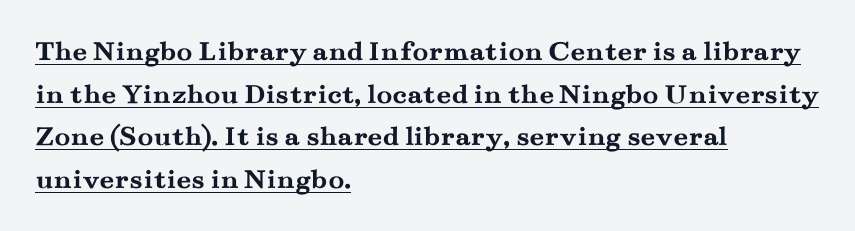
Q: Is the text bold? A: Yes.
Q: Is the text italic (slanted)? A: No, it is upright.
Q: Is the typeface a serif or a sans-serif typeface? A: Serif.
Q: Is the text underlined? A: Yes.
Q: How is the paragraph aligned? A: Left-aligned.
Q: Is the spacing between letters normal or unusually wide? A: Normal.
Q: Is the spacing between lines tight, normal or loose? A: Normal.
Q: Width (condensed, normal, or wide)? A: Wide.
Q: Stroke contrast? A: Medium.
Q: x-height? A: Small.
Q: Monospaced? A: No.
